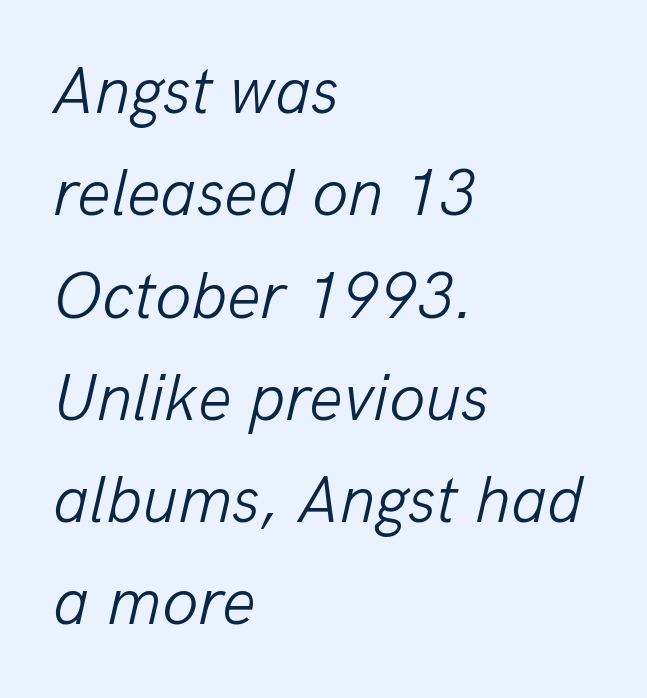
Q: Is the text bold? A: No.
Q: Is the text italic (slanted)? A: Yes, it leans right by about 13 degrees.
Q: Is the text underlined? A: No.
Q: How is the paragraph aligned? A: Left-aligned.
Q: Is the spacing between letters normal or unusually wide? A: Normal.
Q: Is the spacing between lines tight, normal or loose? A: Normal.
Q: Width (condensed, normal, or wide)? A: Normal.
Q: Stroke contrast? A: Low.
Q: x-height? A: Medium.
Q: Monospaced? A: No.
